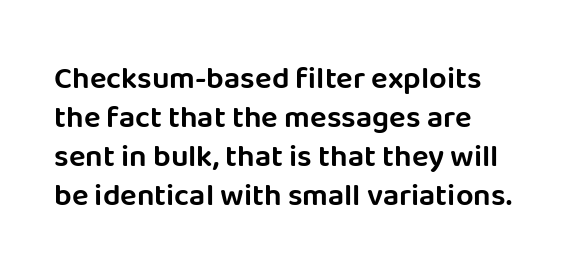
Q: Is the text italic (slanted)? A: No, it is upright.
Q: Is the typeface a serif or a sans-serif typeface? A: Sans-serif.
Q: Is the text underlined? A: No.
Q: How is the paragraph aligned? A: Left-aligned.
Q: Is the spacing between letters normal or unusually wide? A: Normal.
Q: Is the spacing between lines tight, normal or loose? A: Normal.
Q: Width (condensed, normal, or wide)? A: Normal.
Q: Stroke contrast? A: Low.
Q: x-height? A: Large.
Q: Monospaced? A: No.
